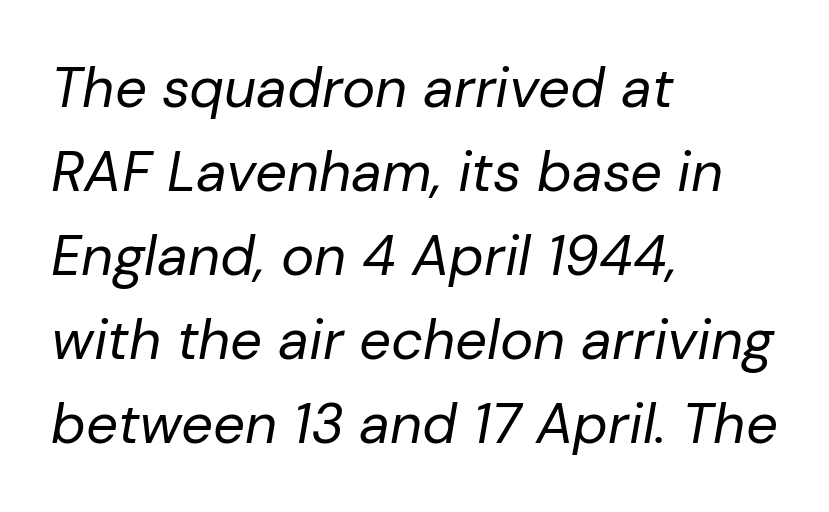
The image shows 56 px regular-weight type, italic (leaning right); set left-aligned, normal line spacing (1.5x), normal letter spacing, not underlined; low stroke contrast and a medium x-height.
